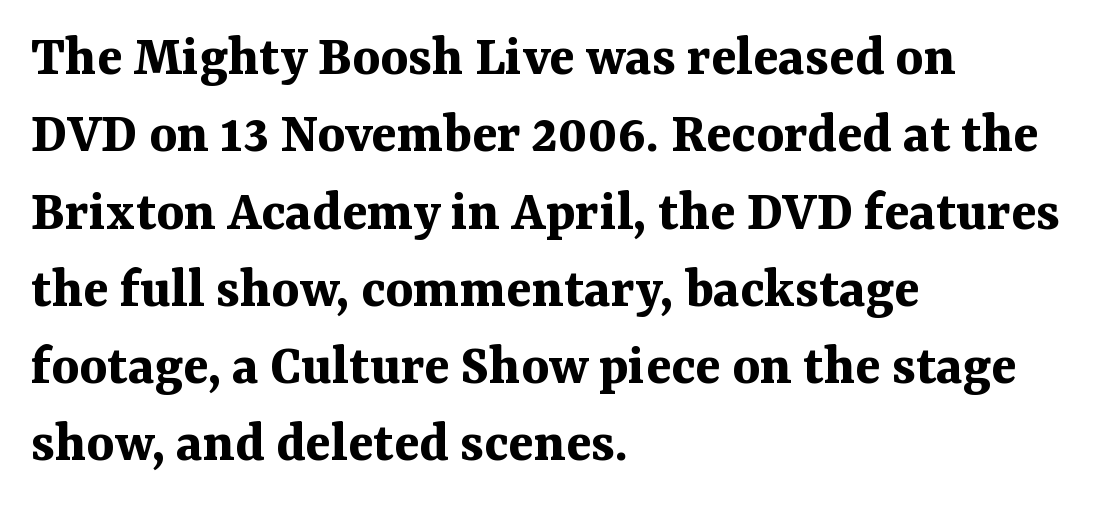
Q: Is the text bold? A: Yes.
Q: Is the text italic (slanted)? A: No, it is upright.
Q: Is the typeface a serif or a sans-serif typeface? A: Serif.
Q: Is the text underlined? A: No.
Q: How is the paragraph aligned? A: Left-aligned.
Q: Is the spacing between letters normal or unusually wide? A: Normal.
Q: Is the spacing between lines tight, normal or loose? A: Normal.
Q: Width (condensed, normal, or wide)? A: Normal.
Q: Stroke contrast? A: Medium.
Q: x-height? A: Medium.
Q: Monospaced? A: No.
